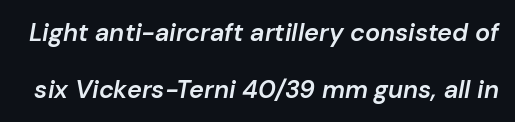
Slightly chunky letters — semibold, I'd say, not full bold. Only glyphs here, with clear space below each row. Leading: increased. The font's italic variant was chosen for this text. The face used here is rendered with its standard letterfit.
